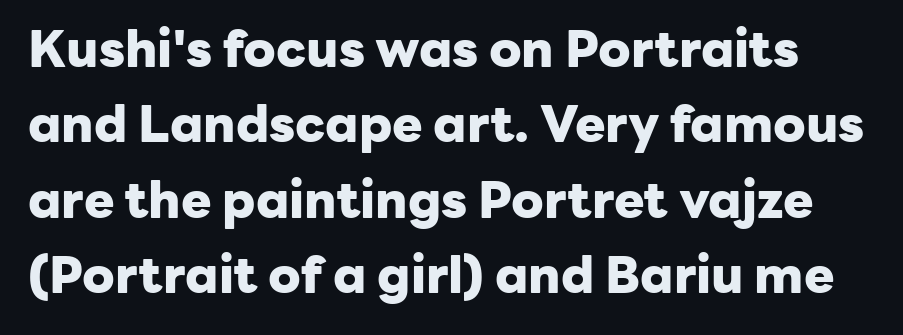
{"serif": "no", "italic": "no", "bold": "yes", "weight": "heavy", "width": "normal", "stroke_contrast": "low", "x_height": "medium", "monospaced": "no", "underline": "no", "line_spacing": "normal", "line_spacing_ratio": 1.48, "letter_spacing": "normal", "letter_spacing_em": 0.0, "glyph_px": 51}
